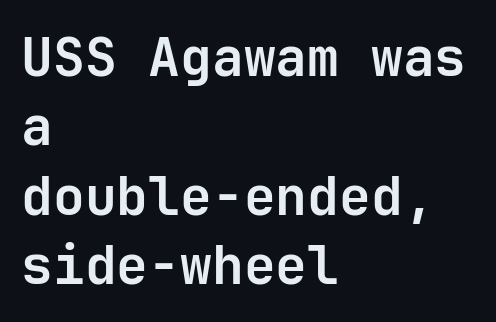
The image shows 53 px bold sans-serif type, upright, monospaced; set left-aligned, normal line spacing (1.31x), normal letter spacing, not underlined; low stroke contrast and a medium x-height.
